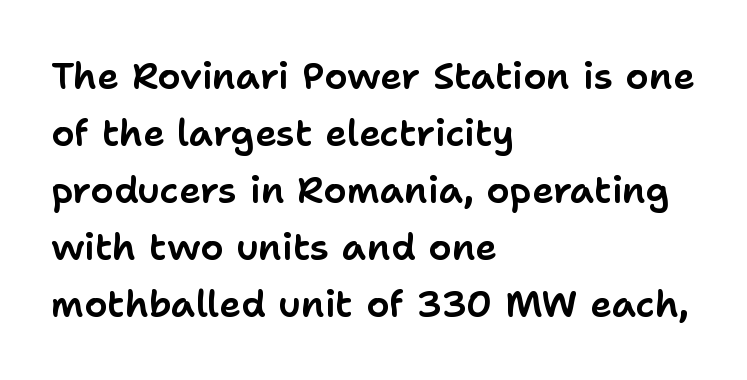
{"serif": "no", "italic": "no", "width": "normal", "stroke_contrast": "low", "x_height": "medium", "monospaced": "no", "underline": "no", "align": "left", "line_spacing": "normal", "line_spacing_ratio": 1.54, "letter_spacing": "normal", "letter_spacing_em": 0.0, "glyph_px": 37}
